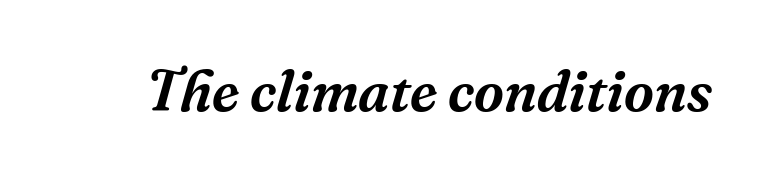
Is this a fixed-width face? No — the glyphs have proportional, varying widths. The letters carry serifs — small finishing strokes at the ends of their stems. What stands out about the letter spacing? Nothing — it is the standard amount. The glyphs are unaccompanied by any horizontal stroke below them.
